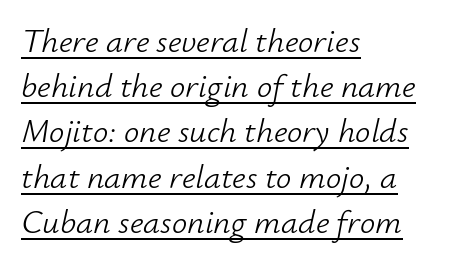
The image shows 34 px light type, italic (leaning right); set left-aligned, normal line spacing (1.33x), normal letter spacing, underlined; low stroke contrast and a small x-height.
